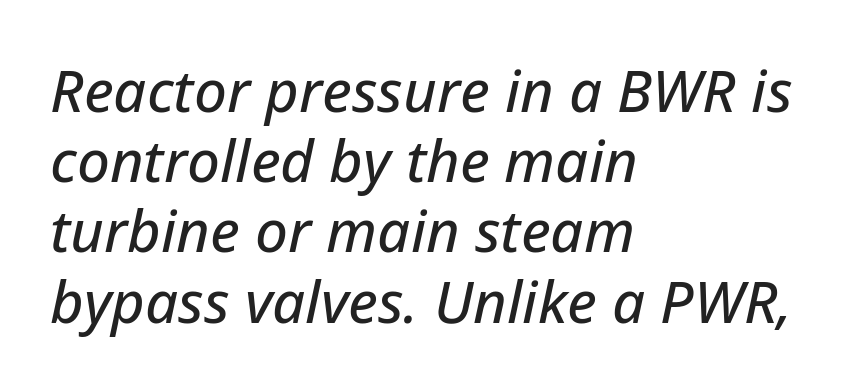
Q: Is the text italic (slanted)? A: Yes, it leans right by about 12 degrees.
Q: Is the text underlined? A: No.
Q: How is the paragraph aligned? A: Left-aligned.
Q: Is the spacing between letters normal or unusually wide? A: Normal.
Q: Width (condensed, normal, or wide)? A: Normal.
Q: Stroke contrast? A: Low.
Q: x-height? A: Medium.
Q: Monospaced? A: No.
